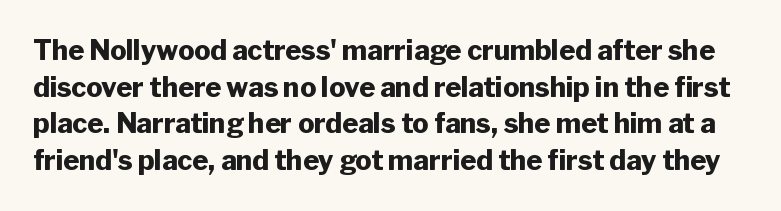
The image shows 27 px bold type, upright; set normal line spacing (1.36x), normal letter spacing, not underlined.
